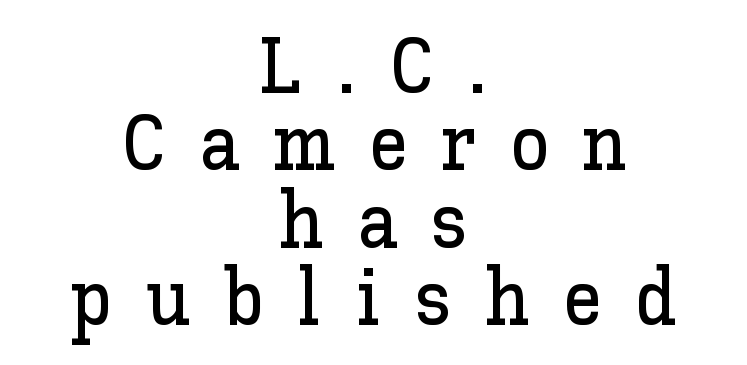
The image shows 79 px text type, upright; set centered, tight line spacing (0.98x), unusually wide letter spacing (+0.42 em), not underlined; low stroke contrast and a medium x-height.
